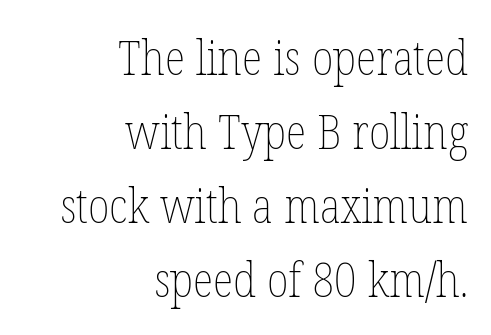
Q: Is the text bold? A: No.
Q: Is the text italic (slanted)? A: No, it is upright.
Q: Is the text underlined? A: No.
Q: How is the paragraph aligned? A: Right-aligned.
Q: Is the spacing between letters normal or unusually wide? A: Normal.
Q: Is the spacing between lines tight, normal or loose? A: Normal.
Q: Width (condensed, normal, or wide)? A: Condensed.
Q: Stroke contrast? A: Low.
Q: x-height? A: Medium.
Q: Monospaced? A: No.
